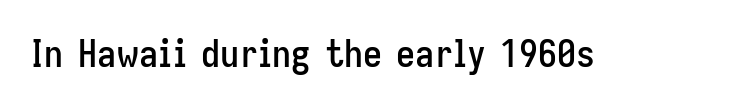
Font category for this specimen: sans-serif. These lines keep a tight, regular rhythm from letter to letter. Ascenders rise straight up at ninety degrees. The specimen omits any rule beneath the text block's lines. The letters advance in unequal steps, a hallmark of proportional type.
